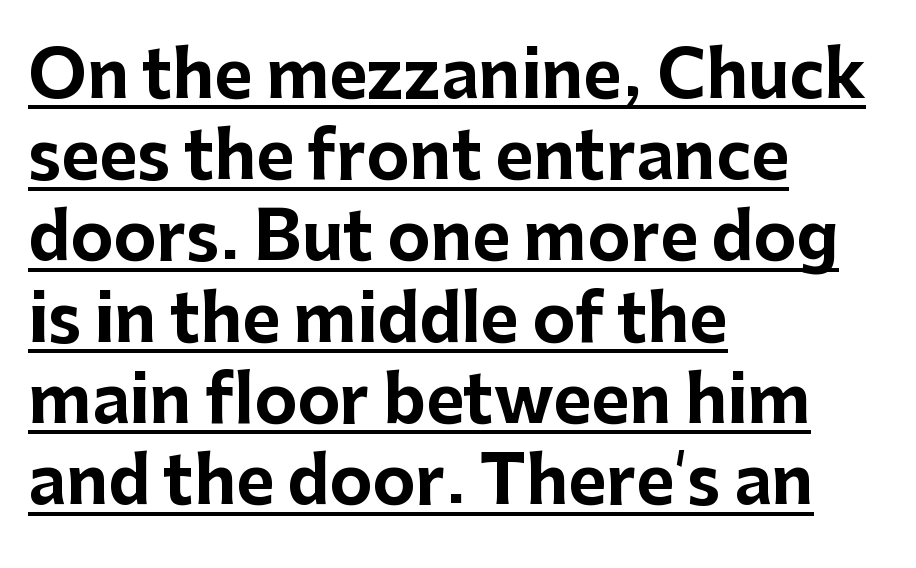
{"serif": "no", "italic": "no", "bold": "yes", "weight": "bold", "width": "normal", "stroke_contrast": "low", "x_height": "medium", "monospaced": "no", "underline": "yes", "align": "left", "line_spacing": "normal", "line_spacing_ratio": 1.25, "letter_spacing": "normal", "letter_spacing_em": 0.0, "glyph_px": 65}
